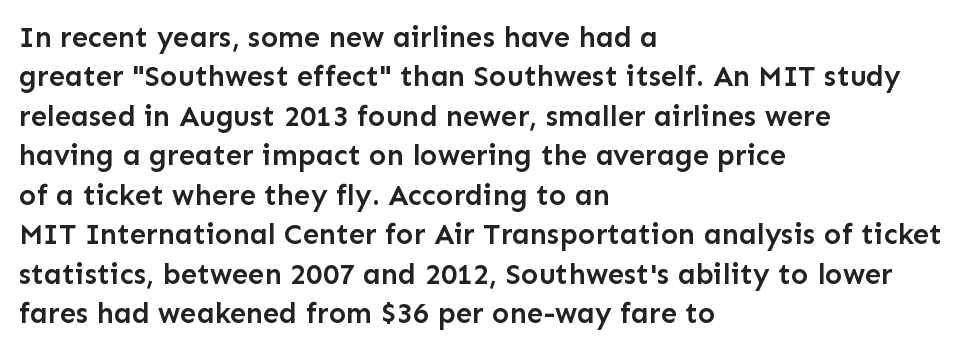
The setting favours the left margin, as ordinary paragraphs usually do. Reading down the column, the eye jumps a familiar distance to each next line. Regarding serifs, this sample does without them. This rendering features lettering with no underline. Heft: intermediate — a semibold.
